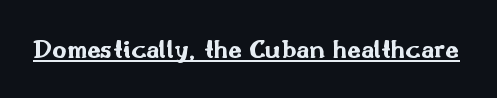
{"serif": "no", "italic": "no", "bold": "yes", "weight": "bold", "width": "wide", "stroke_contrast": "medium", "x_height": "small", "monospaced": "no", "underline": "yes", "letter_spacing": "normal", "letter_spacing_em": 0.0, "glyph_px": 28}
